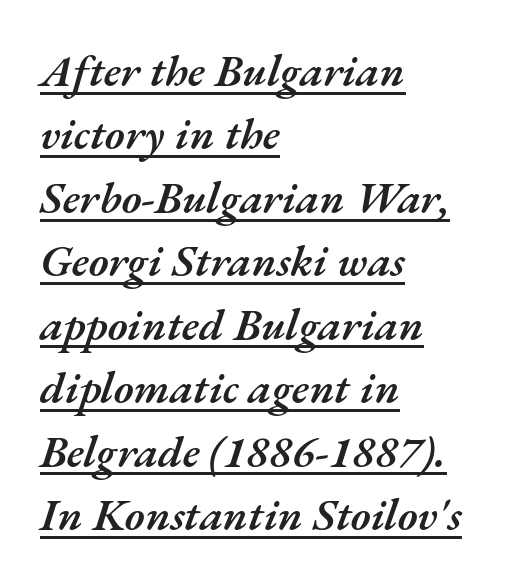
The image shows 45 px semibold type, italic (leaning right); set left-aligned, normal line spacing (1.41x), normal letter spacing, underlined; medium stroke contrast and a small x-height.
